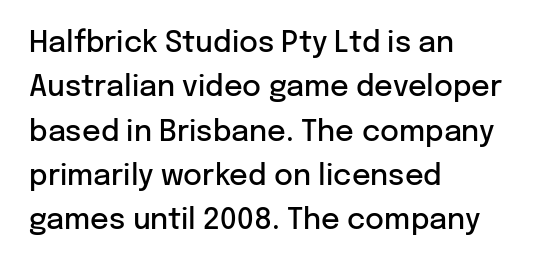
The image shows 29 px semibold sans-serif type, upright; set left-aligned, normal line spacing (1.53x), normal letter spacing, not underlined; low stroke contrast and a medium x-height.
